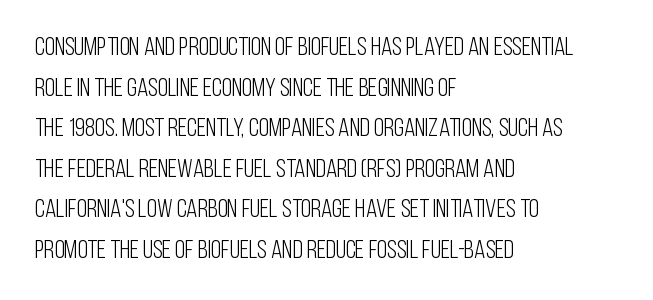
Q: Is the text bold? A: No.
Q: Is the text italic (slanted)? A: No, it is upright.
Q: Is the text underlined? A: No.
Q: How is the paragraph aligned? A: Left-aligned.
Q: Is the spacing between letters normal or unusually wide? A: Normal.
Q: Is the spacing between lines tight, normal or loose? A: Normal.
